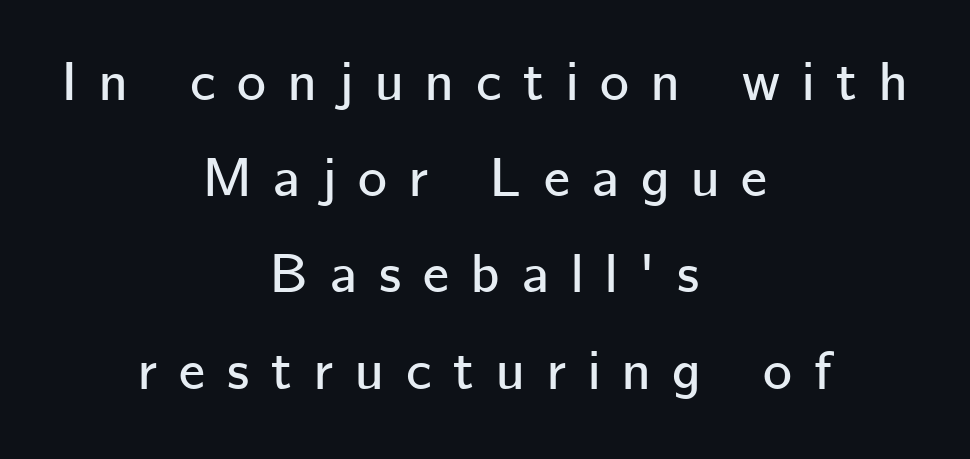
{"serif": "no", "italic": "no", "width": "normal", "stroke_contrast": "low", "x_height": "medium", "monospaced": "no", "underline": "no", "align": "center", "line_spacing_ratio": 1.75, "letter_spacing": "wide", "letter_spacing_em": 0.4, "glyph_px": 55}
